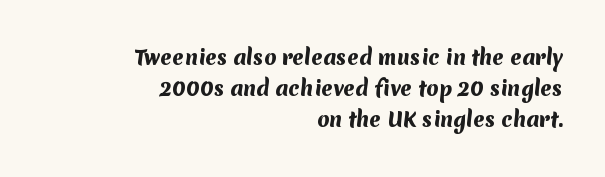
The image shows 20 px bold type; set right-aligned, normal line spacing (1.56x), normal letter spacing, not underlined.
